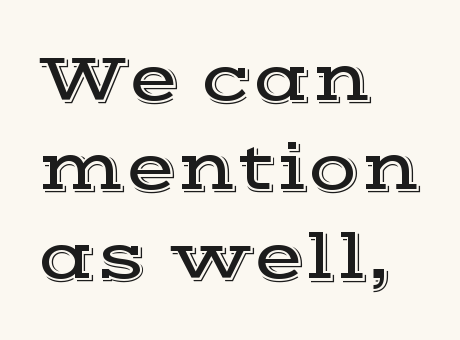
Stroke terminals: seriffed. The passage shown stacks its lines at a standard gap. These lines keep a tight, regular rhythm from letter to letter. All the whitespace from short lines collects on the right. Only glyphs here, with clear space below each row. The letters stand upright; this is a roman face.
